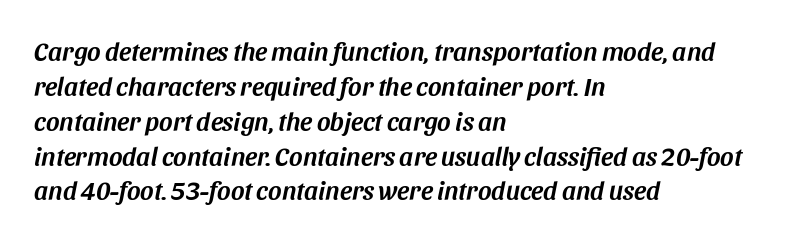
{"italic": "yes", "lean": "right", "slant_degrees": 11, "underline": "no", "align": "left", "line_spacing": "normal", "line_spacing_ratio": 1.34, "letter_spacing": "normal", "letter_spacing_em": 0.0, "glyph_px": 26}
